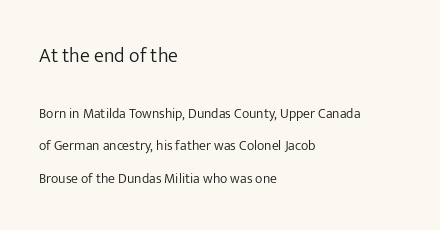
The image shows 20 px text type, upright; set left-aligned, loose line spacing (2.33x), normal letter spacing, not underlined; the first (top) block is 1.43x larger.
